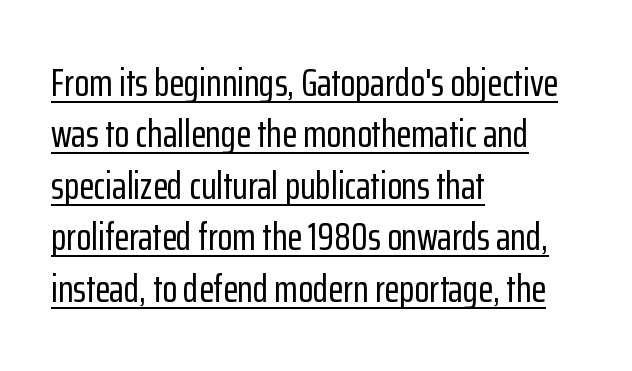
Q: Is the text italic (slanted)? A: No, it is upright.
Q: Is the typeface a serif or a sans-serif typeface? A: Sans-serif.
Q: Is the text underlined? A: Yes.
Q: How is the paragraph aligned? A: Left-aligned.
Q: Is the spacing between letters normal or unusually wide? A: Normal.
Q: Is the spacing between lines tight, normal or loose? A: Normal.
Q: Width (condensed, normal, or wide)? A: Condensed.
Q: Stroke contrast? A: Low.
Q: x-height? A: Medium.
Q: Monospaced? A: No.
